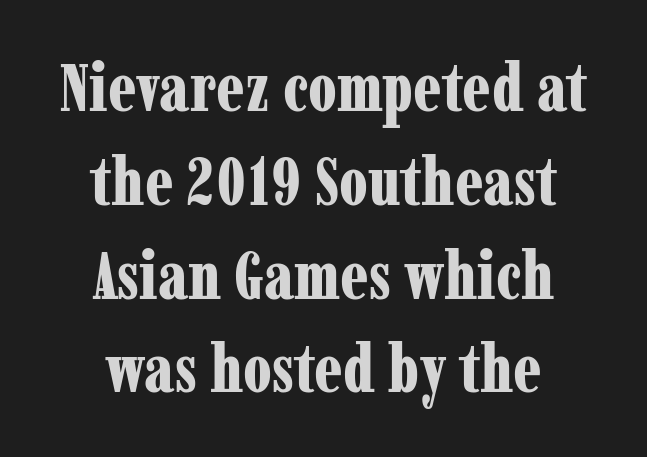
Caption: multi-line text, centered on the measure. Honestly, the row spacing looks completely unremarkable. On the weight axis this lands at bold, roughly 700. Font category for this specimen: serif. The type is set solid horizontally, with unmodified tracking.
